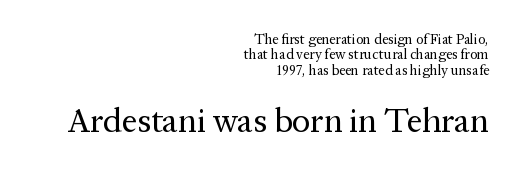
Which of the two is more prominent by size? The second, at the bottom. You could call the tracking neutral — neither tight nor loose. You can tell it's not italic because the verticals are truly vertical. The face looks like a standard text weight, possibly lighter. Is this a fixed-width face? No — the glyphs have proportional, varying widths. The paragraph shown leans on its right margin.
